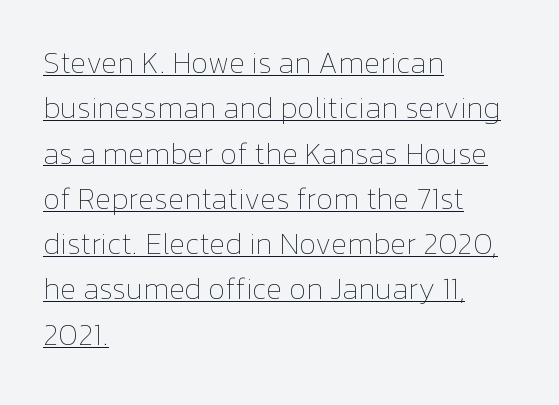
Reading down the column, the eye jumps a familiar distance to each next line. You could call the tracking neutral — neither tight nor loose. Stems and bowls with no extra thickness — not bold. Character widths vary here, with narrow letters taking less room than wide ones. The rag falls on the right side of this text block. Upright lettering throughout.
